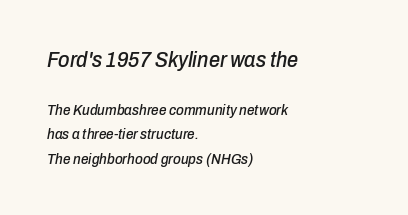
{"italic": "yes", "lean": "right", "slant_degrees": 10, "underline": "no", "align": "left", "line_spacing": "normal", "line_spacing_ratio": 1.64, "letter_spacing": "normal", "letter_spacing_em": 0.0, "larger_block": "first", "size_ratio": 1.47, "glyph_px": 22}
